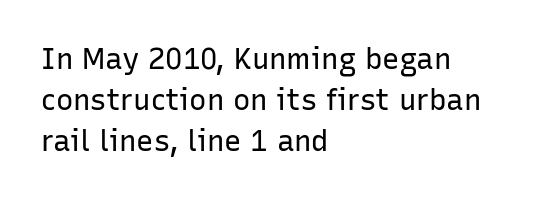
Here the glyphs are tracked normally, forming tight word shapes. The weight tops out at a normal text grade. The letters advance in unequal steps, a hallmark of proportional type. The space between consecutive lines is moderate.
